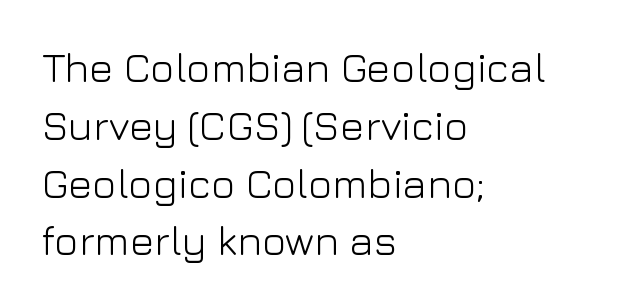
The image shows 41 px light sans-serif type, upright; set left-aligned, normal line spacing (1.41x), normal letter spacing, not underlined; low stroke contrast and a medium x-height.
